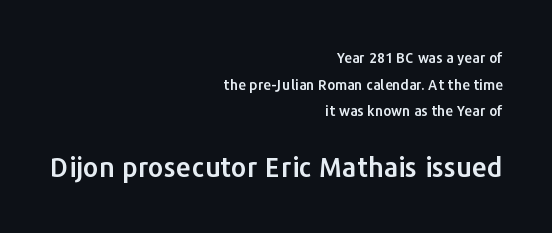
Each new line begins a long way beneath the previous one. Descender tails drop into unmarked territory. Does the lettering tilt? It doesn't — this is upright. This rendering leaves character spacing at its baseline value. Bigger letters appear in the bottom chunk; the top chunk is reduced. The typesetter chose a ragged-left arrangement here.
